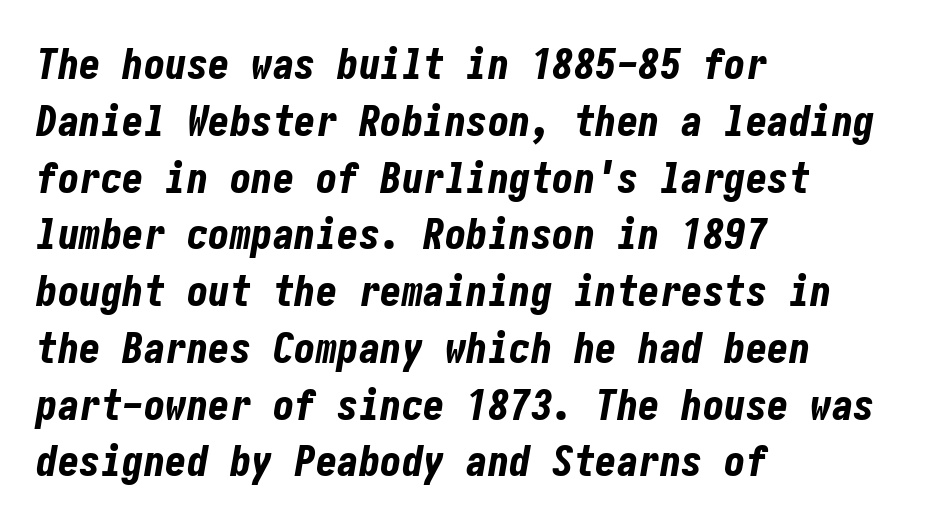
Students, this is bold: see how much ink each stroke carries. These lines are set flush left with a ragged right edge. Notice how the stems are inclined rather than vertical — that's the hallmark of italics. These lines sit exactly where default settings would place them.
